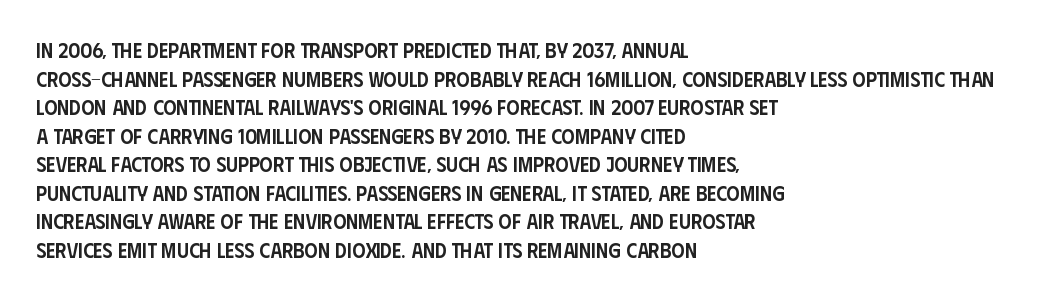
Q: Is the text bold? A: Semi-bold.
Q: Is the text italic (slanted)? A: No, it is upright.
Q: Is the text underlined? A: No.
Q: How is the paragraph aligned? A: Left-aligned.
Q: Is the spacing between letters normal or unusually wide? A: Normal.
Q: Is the spacing between lines tight, normal or loose? A: Normal.
